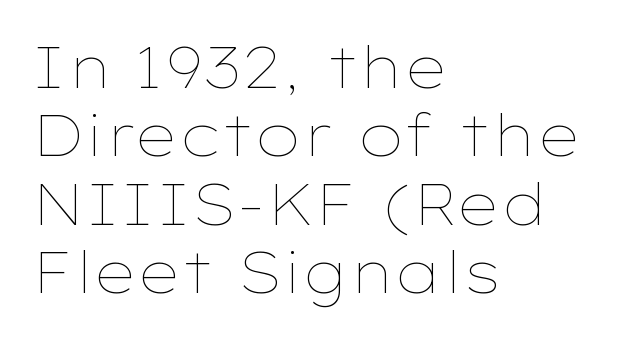
{"italic": "no", "bold": "no", "weight": "thin", "width": "wide", "stroke_contrast": "low", "x_height": "medium", "monospaced": "no", "underline": "no", "align": "left", "line_spacing_ratio": 1.2, "letter_spacing": "normal", "letter_spacing_em": 0.0, "glyph_px": 57}
